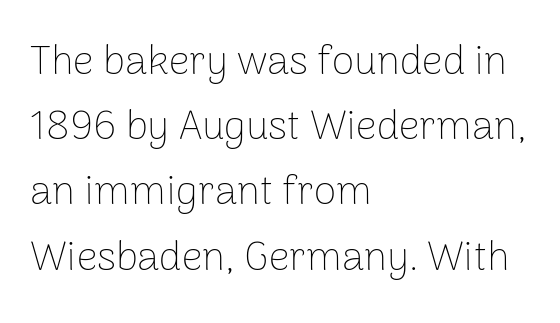
Is this a fixed-width face? No — the glyphs have proportional, varying widths. Does the leading feel generous? No, just average. The setting favours the left margin, as ordinary paragraphs usually do. The font sits on the lighter half of the weight spectrum, regular included. The gap between lines stays unmarked. Classification — sans serif.
